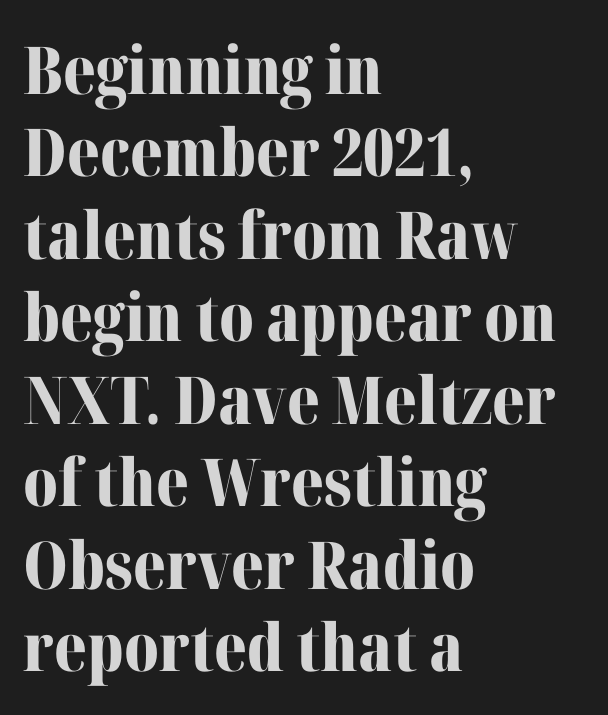
The image shows 66 px bold serif type, upright; set left-aligned, normal line spacing (1.25x), normal letter spacing, not underlined; medium stroke contrast and a medium x-height.
